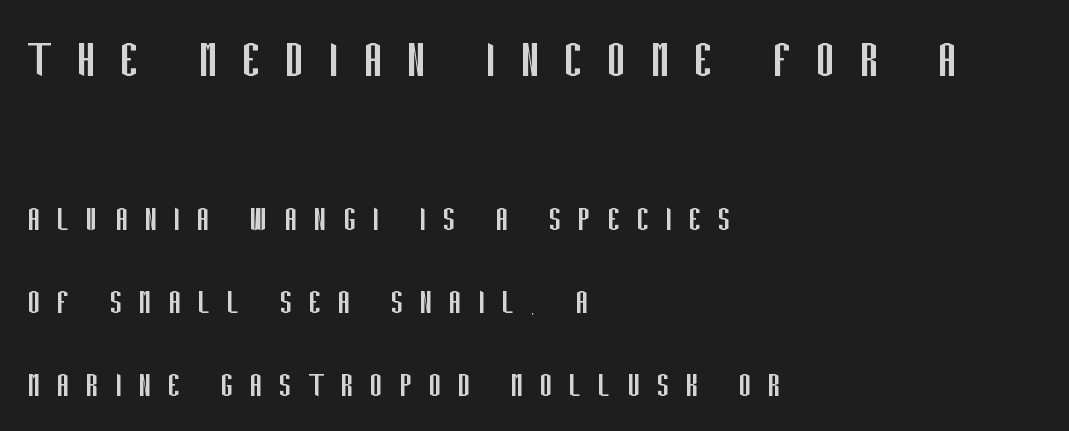
The image shows 58 px regular-weight, condensed sans-serif type, upright; set left-aligned, loose line spacing (2.13x), unusually wide letter spacing (+0.41 em), not underlined; the first (top) block is 1.49x larger; low stroke contrast and a large x-height.
